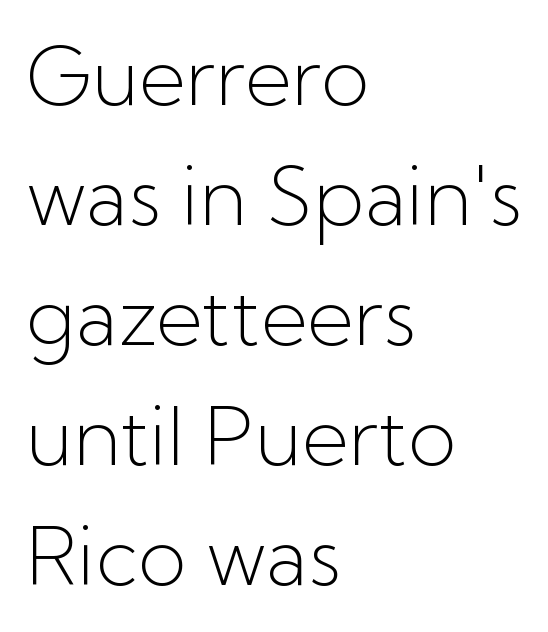
{"serif": "no", "italic": "no", "bold": "no", "weight": "light", "width": "normal", "stroke_contrast": "low", "x_height": "medium", "monospaced": "no", "underline": "no", "align": "left", "line_spacing": "normal", "line_spacing_ratio": 1.5, "letter_spacing": "normal", "letter_spacing_em": 0.0, "glyph_px": 80}
